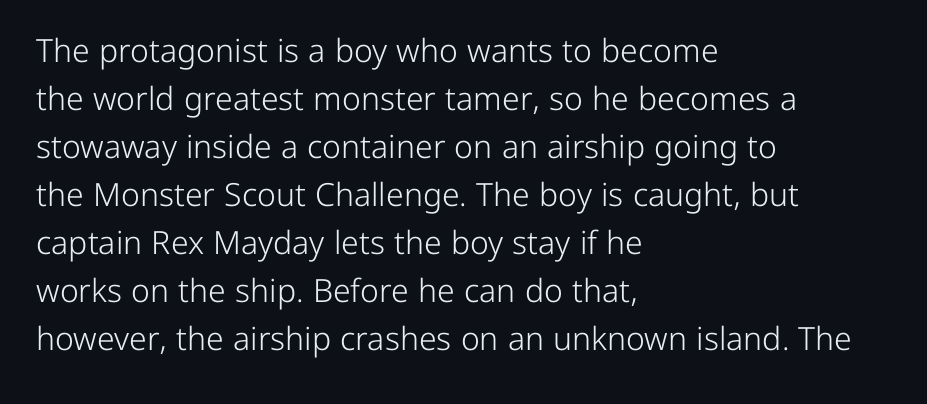
The image shows 32 px light sans-serif type, upright; set left-aligned, normal line spacing (1.5x), normal letter spacing, not underlined; low stroke contrast and a medium x-height.
